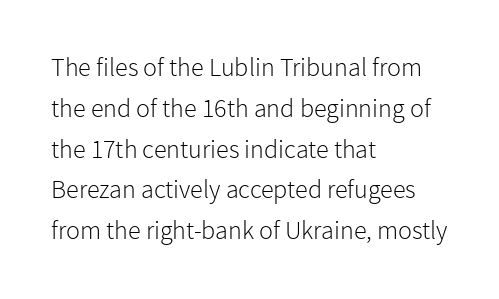
Q: Is the text bold? A: No.
Q: Is the text italic (slanted)? A: No, it is upright.
Q: Is the text underlined? A: No.
Q: How is the paragraph aligned? A: Left-aligned.
Q: Is the spacing between letters normal or unusually wide? A: Normal.
Q: Is the spacing between lines tight, normal or loose? A: Normal.
